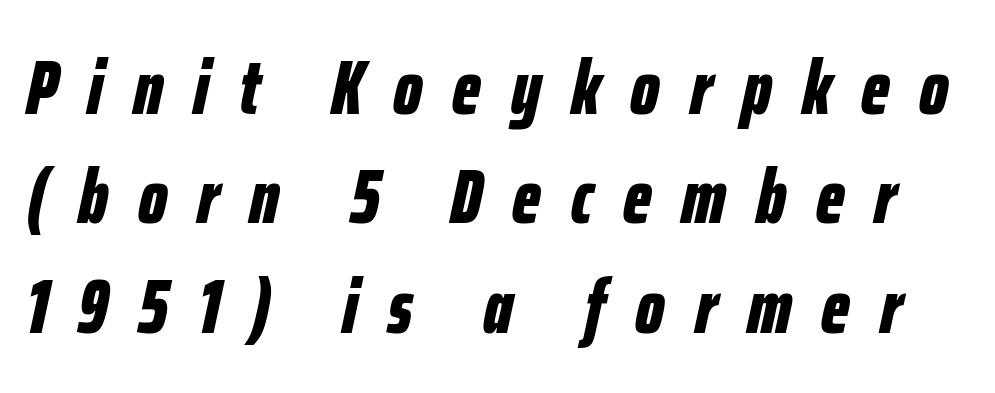
The image shows 77 px bold, condensed type, italic (leaning right); set normal line spacing (1.42x), unusually wide letter spacing (+0.39 em), not underlined; low stroke contrast and a medium x-height.
